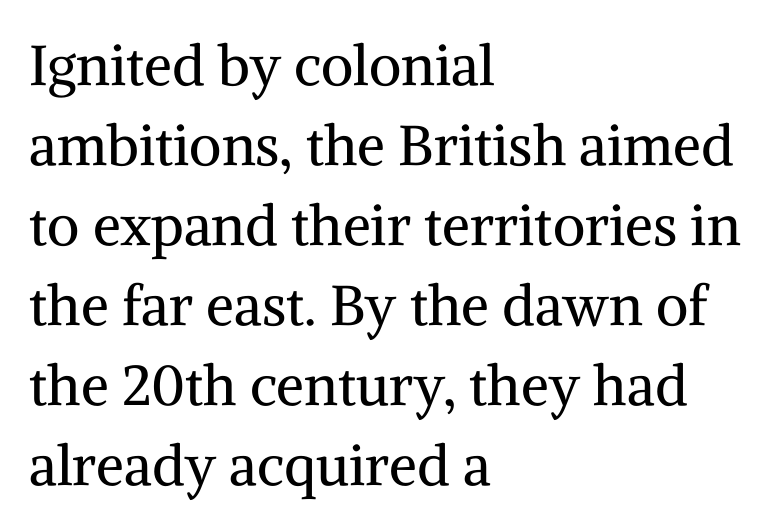
{"serif": "yes", "italic": "no", "bold": "no", "weight": "regular", "width": "normal", "stroke_contrast": "medium", "x_height": "medium", "monospaced": "no", "underline": "no", "align": "left", "line_spacing": "normal", "line_spacing_ratio": 1.43, "letter_spacing": "normal", "letter_spacing_em": 0.0, "glyph_px": 56}
